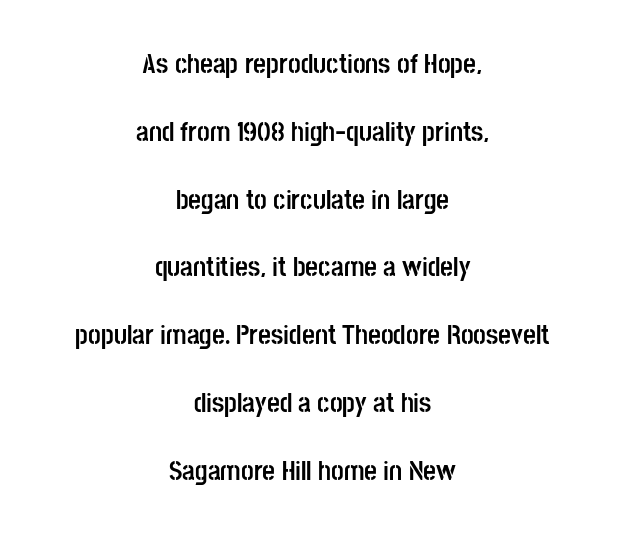
Visually the block forms a symmetrical silhouette, jagged on both flanks. Tracking here is standard; glyphs follow each other at the usual distance. One glance says open: line gaps are wider than usual. Is there any slant? The stems are plumb.
